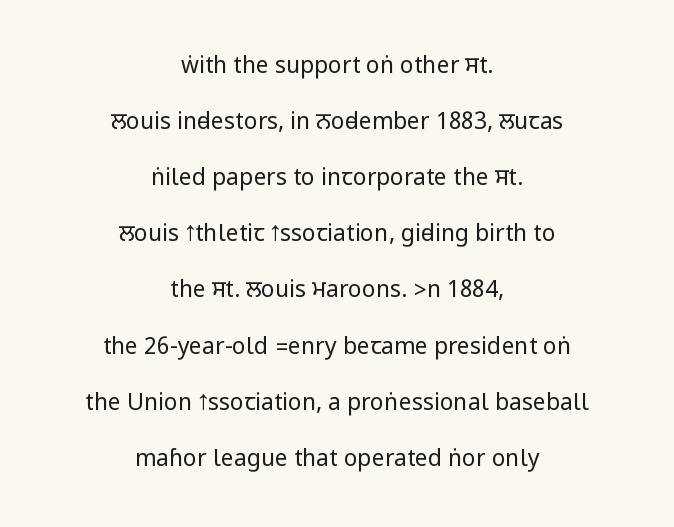
Q: Is the text bold? A: No.
Q: Is the text italic (slanted)? A: No, it is upright.
Q: Is the text underlined? A: No.
Q: How is the paragraph aligned? A: Centered.
Q: Is the spacing between letters normal or unusually wide? A: Normal.
Q: Is the spacing between lines tight, normal or loose? A: Loose.
